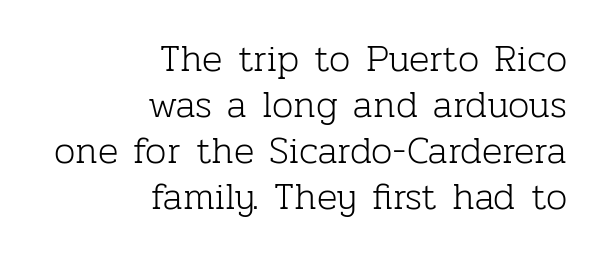
{"serif": "yes", "italic": "no", "bold": "no", "weight": "light", "width": "normal", "stroke_contrast": "low", "x_height": "medium", "monospaced": "no", "underline": "no", "align": "right", "line_spacing_ratio": 1.21, "letter_spacing": "normal", "letter_spacing_em": 0.0, "glyph_px": 38}
